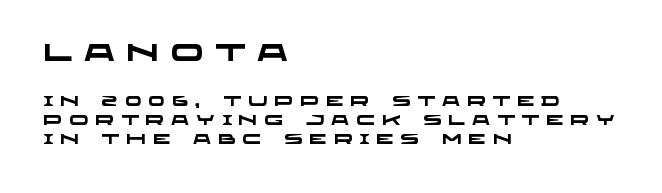
Q: Is the text bold? A: Yes.
Q: Is the text underlined? A: No.
Q: How is the paragraph aligned? A: Left-aligned.
Q: Is the spacing between letters normal or unusually wide? A: Unusually wide.
Q: Is the spacing between lines tight, normal or loose? A: Normal.
Q: Which block of text is set in a larger size, the first (top) or the second (bottom)? A: The first (top) one.
